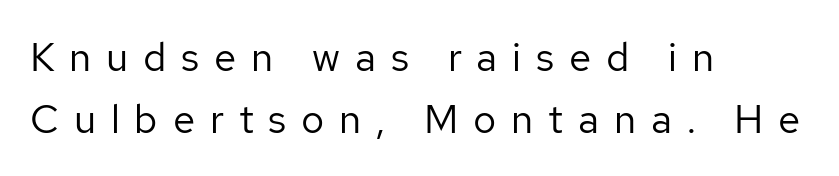
The image shows 40 px regular-weight sans-serif type, upright; set left-aligned, normal line spacing (1.54x), unusually wide letter spacing (+0.37 em), not underlined; low stroke contrast and a medium x-height.
